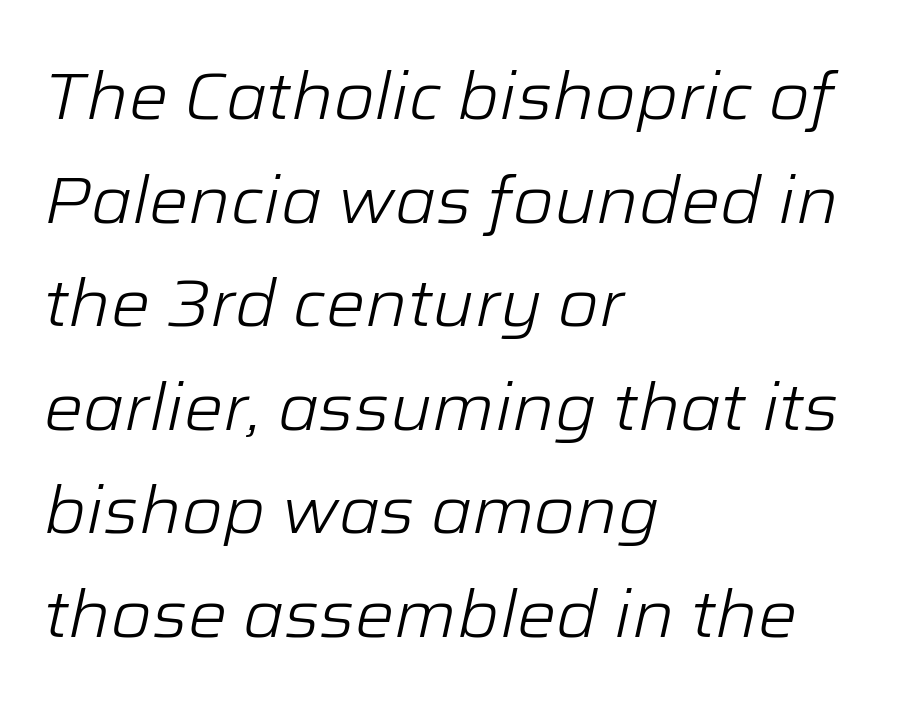
Think standard paragraph weight, or any step lighter than that. Has an underline been added? It has not. Spacing verdict: proportional, widths tailored to each character. You could call the tracking neutral — neither tight nor loose. Left-aligned paragraph, ragged on the right.
